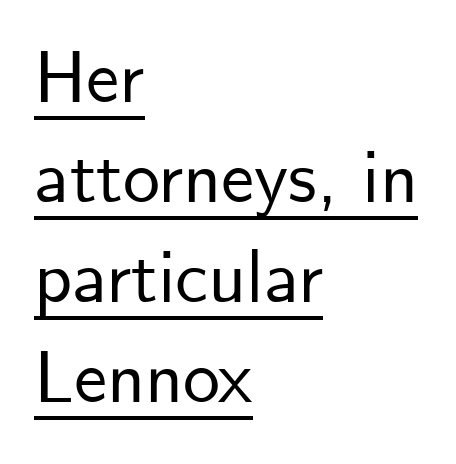
Q: Is the text italic (slanted)? A: No, it is upright.
Q: Is the typeface a serif or a sans-serif typeface? A: Sans-serif.
Q: Is the text underlined? A: Yes.
Q: How is the paragraph aligned? A: Left-aligned.
Q: Is the spacing between letters normal or unusually wide? A: Normal.
Q: Is the spacing between lines tight, normal or loose? A: Normal.
Q: Width (condensed, normal, or wide)? A: Normal.
Q: Stroke contrast? A: Low.
Q: x-height? A: Small.
Q: Monospaced? A: No.
